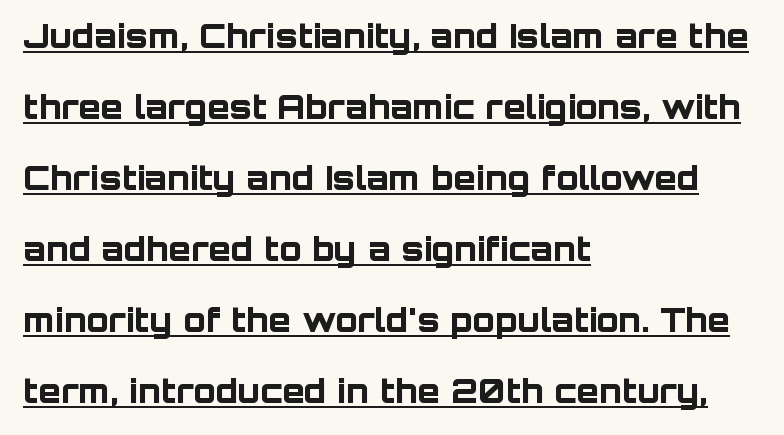
The rendering shows plain stroke endings on the letterforms — a sans-serif design. The typesetter has applied underlining to the passage shown. Rendered with straight, roman letterforms. The rendering uses natural spacing where letterforms have individual widths. Students, note that the glyphs here touch the page at normal intervals. Heft: maximum for text — a bold.
